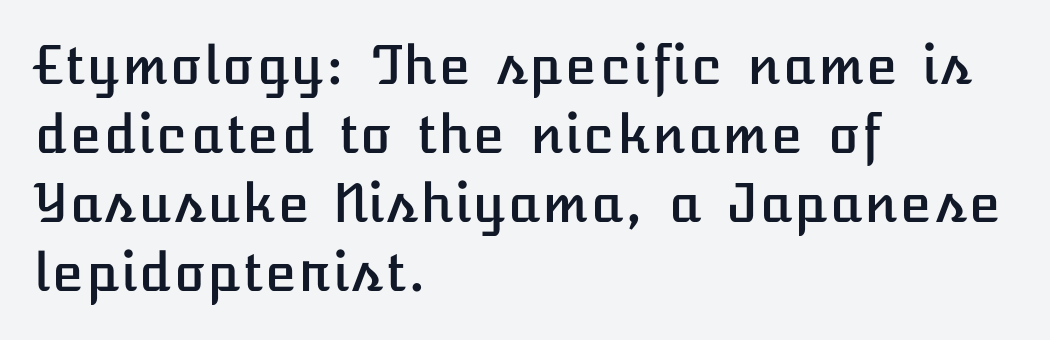
Italic? Not at all — the glyphs are vertical. Inter-character spacing is left at the font's built-in metrics. The designer left line spacing at the default. Just letters on the line, the space beneath them empty. This sample is left-justified, so line endings fall wherever the words run out.
